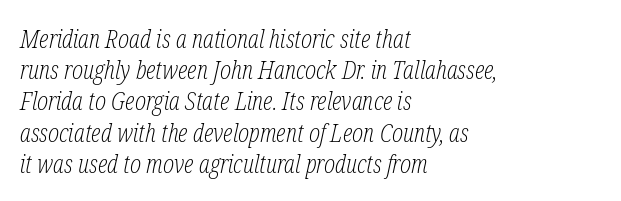
The image shows 26 px text type, italic (leaning right); set left-aligned, line spacing 1.2x, normal letter spacing, not underlined.
